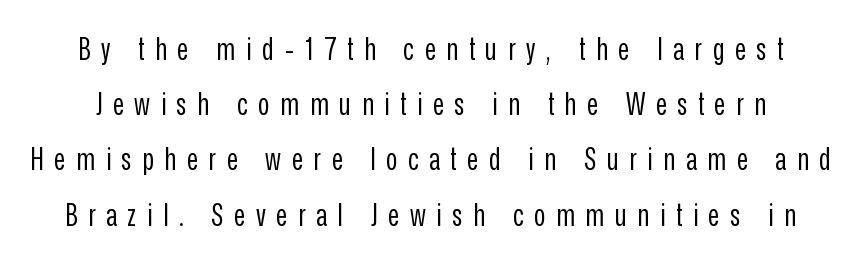
Q: Is the text bold? A: No.
Q: Is the text italic (slanted)? A: No, it is upright.
Q: Is the typeface a serif or a sans-serif typeface? A: Sans-serif.
Q: Is the text underlined? A: No.
Q: Is the spacing between letters normal or unusually wide? A: Unusually wide.
Q: Width (condensed, normal, or wide)? A: Condensed.
Q: Stroke contrast? A: Low.
Q: x-height? A: Medium.
Q: Monospaced? A: No.
